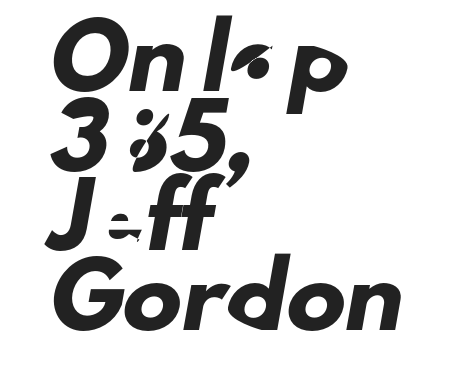
The image shows 59 px sans-serif type; set left-aligned, normal line spacing (1.35x), normal letter spacing, not underlined; low stroke contrast and a small x-height.
